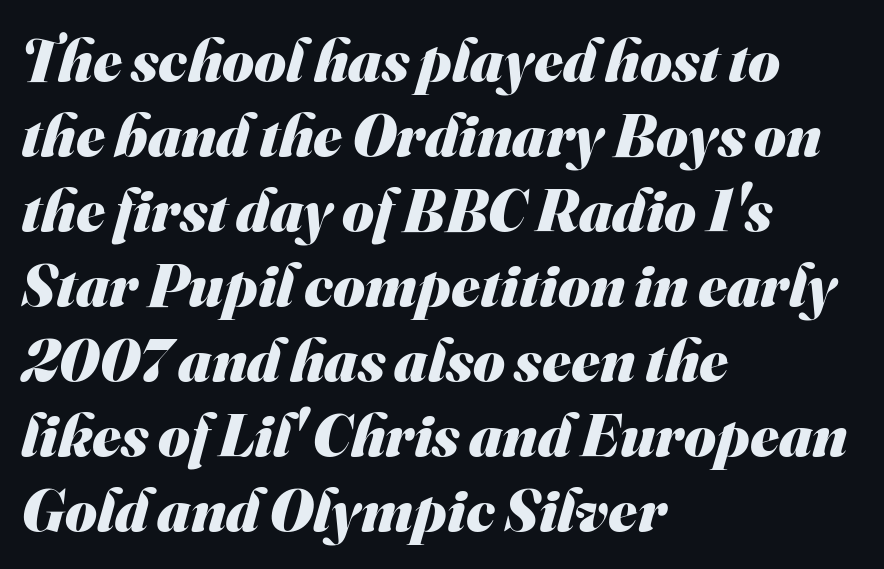
The image shows 61 px heavy sans-serif type; set left-aligned, line spacing 1.23x, normal letter spacing, not underlined; medium stroke contrast and a small x-height.
